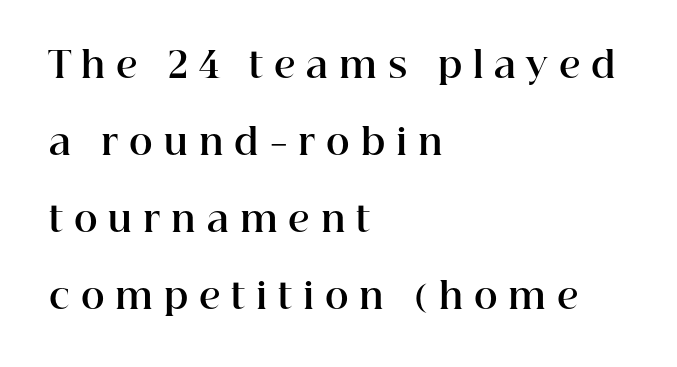
The image shows 36 px bold serif type, upright; set left-aligned, loose line spacing (2.14x), unusually wide letter spacing (+0.3 em), not underlined; high stroke contrast and a medium x-height.
